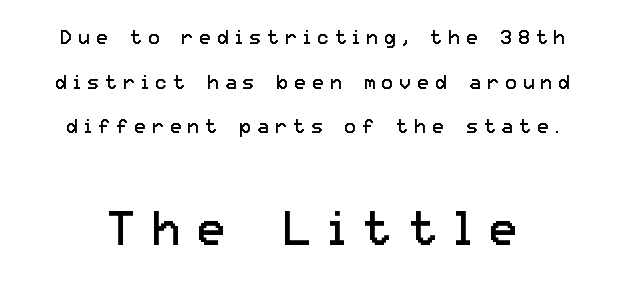
{"serif": "no", "italic": "no", "bold": "no", "weight": "regular", "width": "normal", "stroke_contrast": "low", "x_height": "medium", "monospaced": "no", "underline": "no", "line_spacing": "loose", "line_spacing_ratio": 2.35, "letter_spacing": "wide", "letter_spacing_em": 0.34, "larger_block": "second", "size_ratio": 2.53, "glyph_px": 48}
